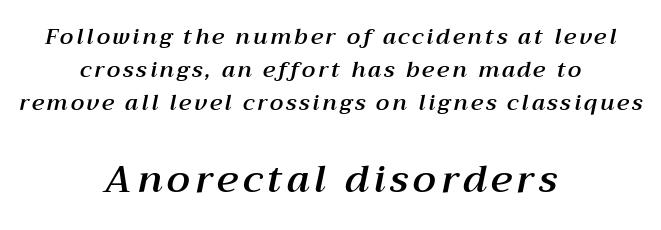
{"italic": "yes", "lean": "right", "slant_degrees": 12, "width": "normal", "stroke_contrast": "medium", "x_height": "medium", "monospaced": "no", "underline": "no", "align": "center", "line_spacing": "normal", "line_spacing_ratio": 1.49, "larger_block": "second", "size_ratio": 1.73, "glyph_px": 38}
